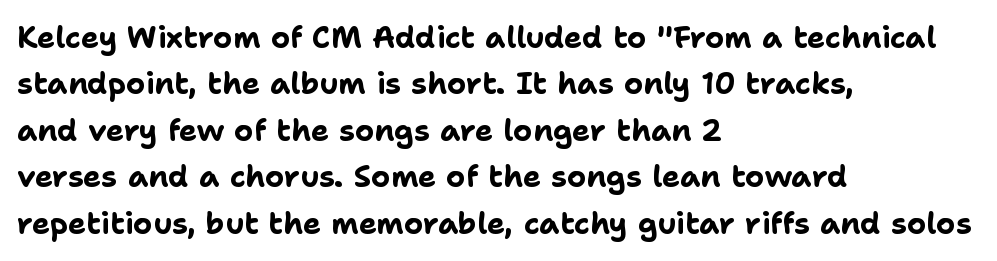
The image shows 30 px bold sans-serif type, upright; set left-aligned, normal line spacing (1.55x), normal letter spacing, not underlined; low stroke contrast and a medium x-height.
